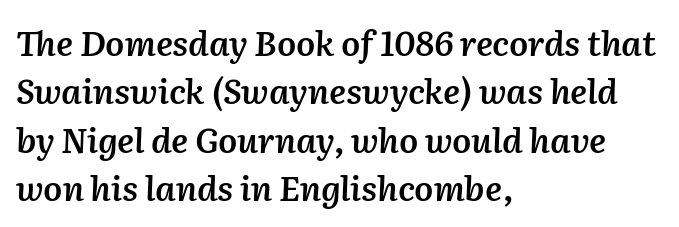
{"italic": "yes", "lean": "right", "slant_degrees": 2, "bold": "semi", "weight": "semibold", "width": "normal", "stroke_contrast": "medium", "x_height": "medium", "monospaced": "no", "underline": "no", "align": "left", "line_spacing": "normal", "line_spacing_ratio": 1.42, "letter_spacing": "normal", "letter_spacing_em": 0.0, "glyph_px": 34}
